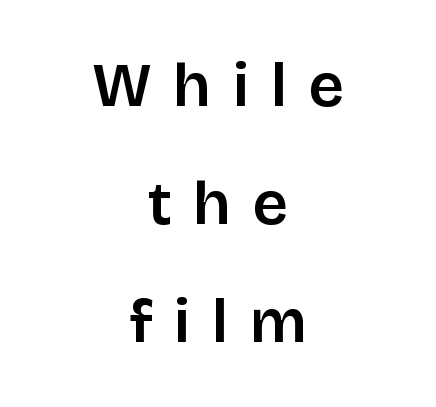
{"serif": "no", "italic": "no", "width": "normal", "stroke_contrast": "low", "x_height": "large", "monospaced": "no", "underline": "no", "align": "center", "line_spacing": "loose", "line_spacing_ratio": 1.9, "letter_spacing": "wide", "letter_spacing_em": 0.35, "glyph_px": 62}
